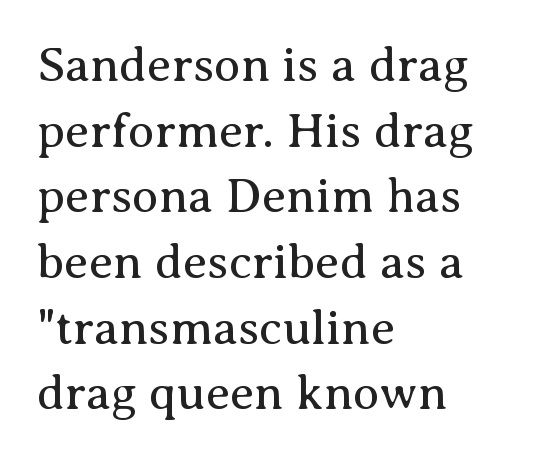
The strip under each line holds only bare page. The rendering uses a moderate line-height, typical for paragraphs. Small tapered or slab feet sit at the stroke ends, so this counts as serif. Unbolded letterforms with no extra heft. Words appear dense and cohesive because spacing is normal.
